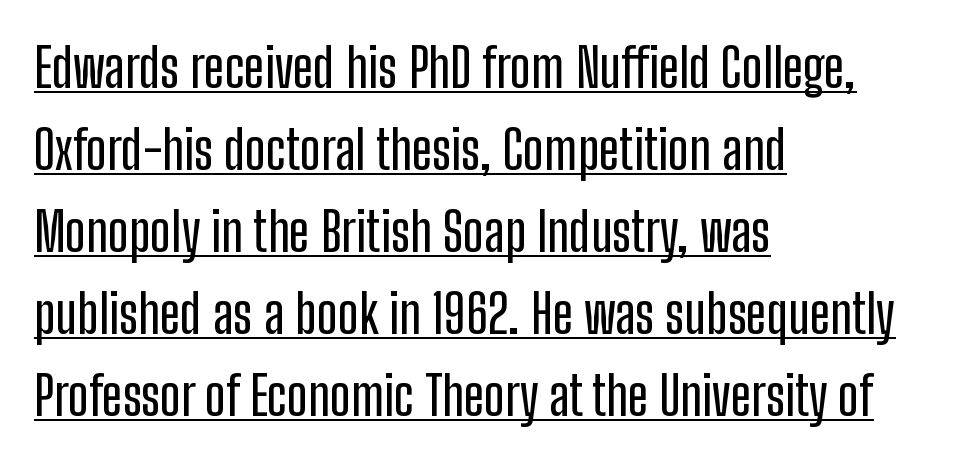
{"serif": "no", "italic": "no", "width": "condensed", "stroke_contrast": "low", "x_height": "medium", "monospaced": "no", "underline": "yes", "align": "left", "line_spacing": "normal", "line_spacing_ratio": 1.52, "letter_spacing": "normal", "letter_spacing_em": 0.0, "glyph_px": 54}
